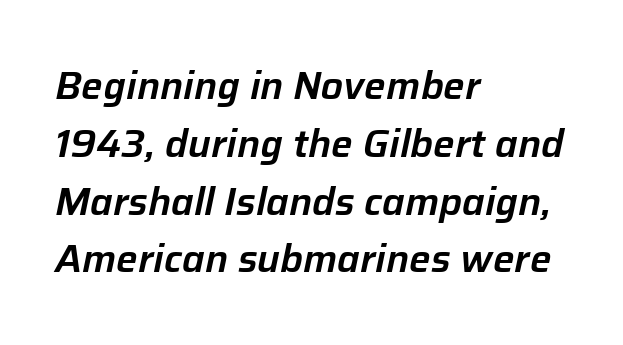
The image shows 38 px text type, italic (leaning right); set left-aligned, normal line spacing (1.52x), normal letter spacing, not underlined; low stroke contrast and a medium x-height.
